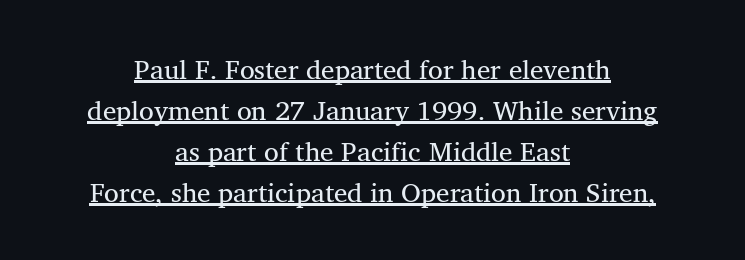
Q: Is the text bold? A: No.
Q: Is the text italic (slanted)? A: No, it is upright.
Q: Is the text underlined? A: Yes.
Q: How is the paragraph aligned? A: Centered.
Q: Is the spacing between letters normal or unusually wide? A: Normal.
Q: Is the spacing between lines tight, normal or loose? A: Normal.
